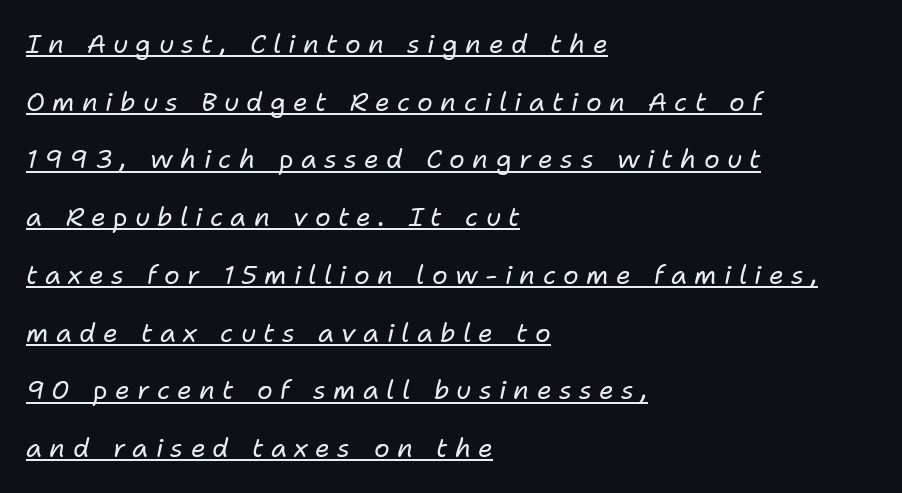
{"italic": "yes", "lean": "right", "slant_degrees": 11, "bold": "no", "underline": "yes", "align": "left", "line_spacing": "loose", "line_spacing_ratio": 2.22, "letter_spacing": "wide", "letter_spacing_em": 0.28, "glyph_px": 26}
